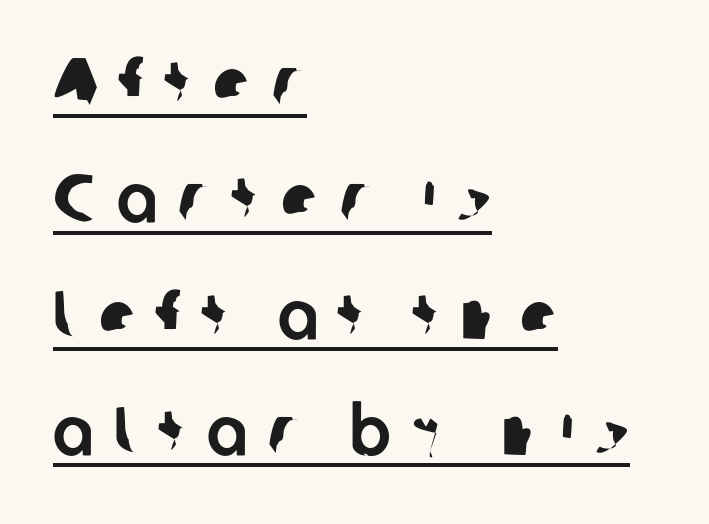
Horizontal alignment here is leftward, the default for most running prose. Examine the stroke ends and you'll find no serifs. Each line of the rendering has a horizontal stroke beneath the glyphs. Looks like regular typesetting: each glyph gets only the width it needs.
